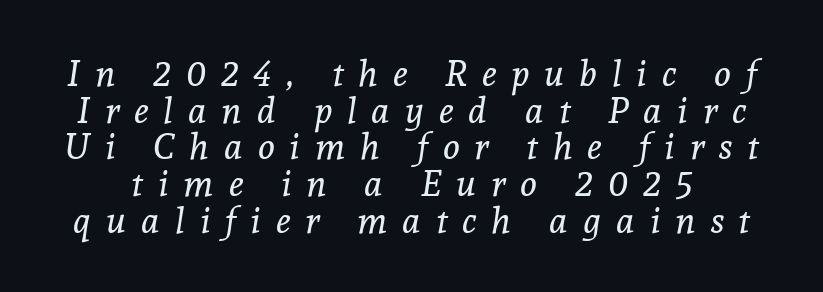
The image shows 36 px regular-weight serif type, italic (leaning right); set tight line spacing (1.02x), unusually wide letter spacing (+0.41 em), not underlined; a medium x-height.
